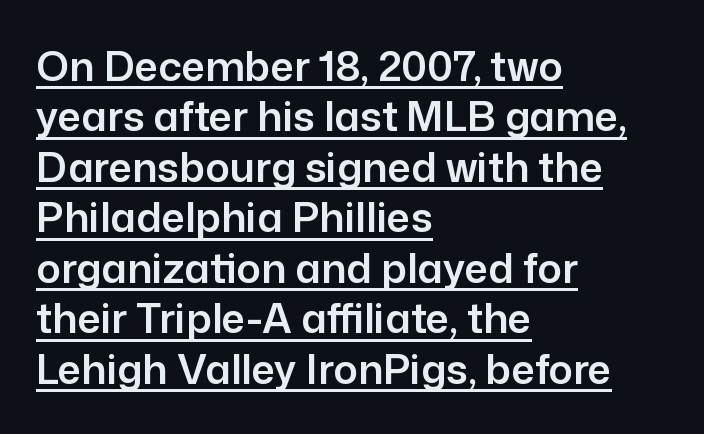
{"serif": "no", "italic": "no", "width": "normal", "stroke_contrast": "low", "x_height": "medium", "monospaced": "no", "underline": "yes", "align": "left", "line_spacing_ratio": 1.23, "letter_spacing": "normal", "letter_spacing_em": 0.0, "glyph_px": 41}
